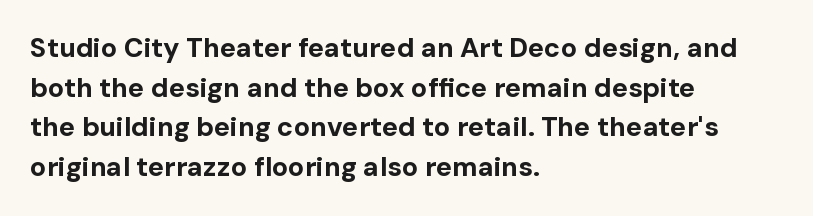
Q: Is the text bold? A: Yes.
Q: Is the text italic (slanted)? A: No, it is upright.
Q: Is the text underlined? A: No.
Q: How is the paragraph aligned? A: Left-aligned.
Q: Is the spacing between letters normal or unusually wide? A: Normal.
Q: Is the spacing between lines tight, normal or loose? A: Normal.
